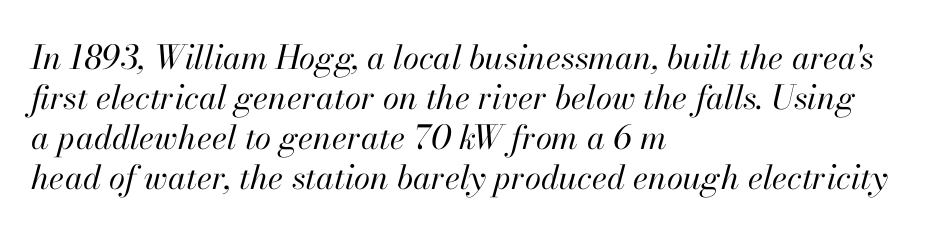
The image shows 33 px regular-weight type, italic (leaning right); set left-aligned, line spacing 1.21x, normal letter spacing, not underlined; high stroke contrast and a small x-height.
